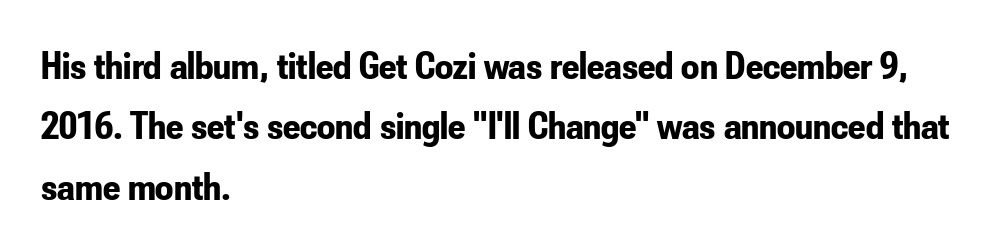
{"serif": "no", "italic": "no", "bold": "yes", "weight": "bold", "width": "condensed", "stroke_contrast": "low", "x_height": "small", "monospaced": "no", "underline": "no", "align": "left", "line_spacing": "normal", "line_spacing_ratio": 1.51, "letter_spacing": "normal", "letter_spacing_em": 0.0, "glyph_px": 40}
